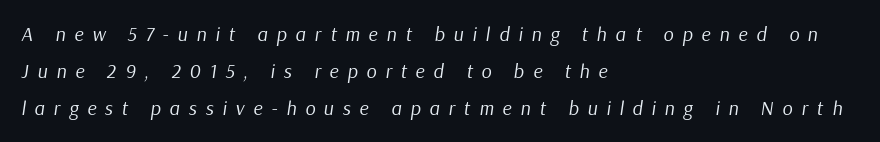
{"italic": "yes", "lean": "right", "slant_degrees": 9, "bold": "no", "underline": "no", "align": "left", "line_spacing_ratio": 1.85, "letter_spacing": "wide", "letter_spacing_em": 0.44, "glyph_px": 20}
